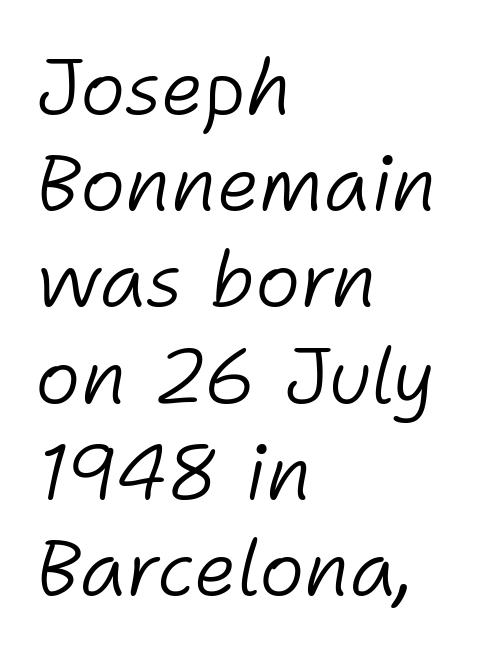
{"italic": "yes", "lean": "right", "slant_degrees": 11, "bold": "no", "weight": "light", "width": "normal", "stroke_contrast": "low", "x_height": "medium", "monospaced": "no", "underline": "no", "align": "left", "line_spacing": "normal", "line_spacing_ratio": 1.25, "letter_spacing": "normal", "letter_spacing_em": 0.0, "glyph_px": 77}
